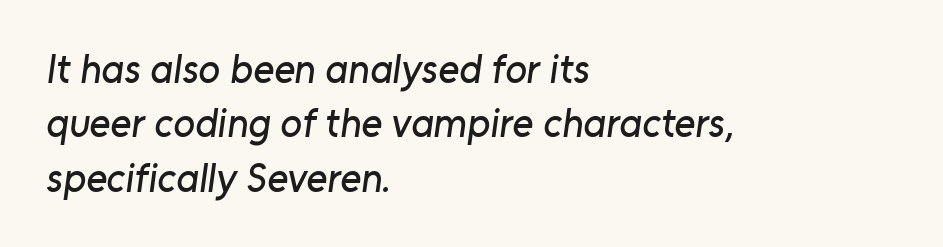
The image shows 40 px sans-serif type; set left-aligned, normal line spacing (1.36x), normal letter spacing, not underlined; low stroke contrast and a medium x-height.
